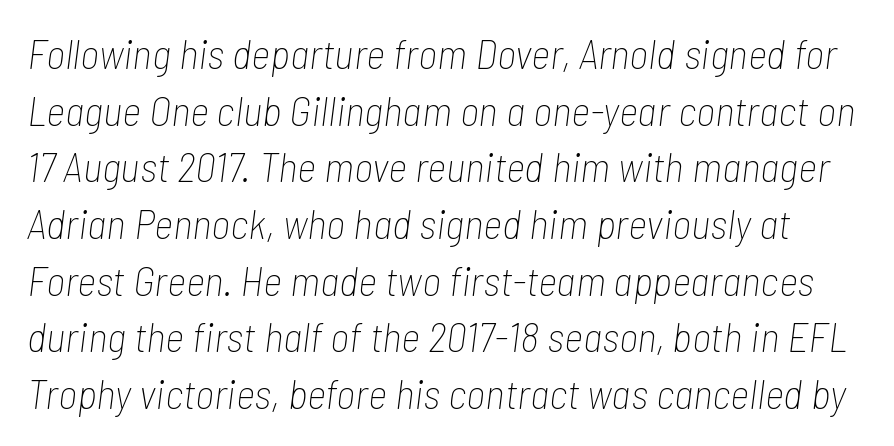
{"italic": "yes", "lean": "right", "slant_degrees": 7, "bold": "no", "weight": "thin", "width": "condensed", "stroke_contrast": "low", "x_height": "medium", "monospaced": "no", "underline": "no", "line_spacing": "normal", "line_spacing_ratio": 1.35, "letter_spacing": "normal", "letter_spacing_em": 0.0, "glyph_px": 42}
